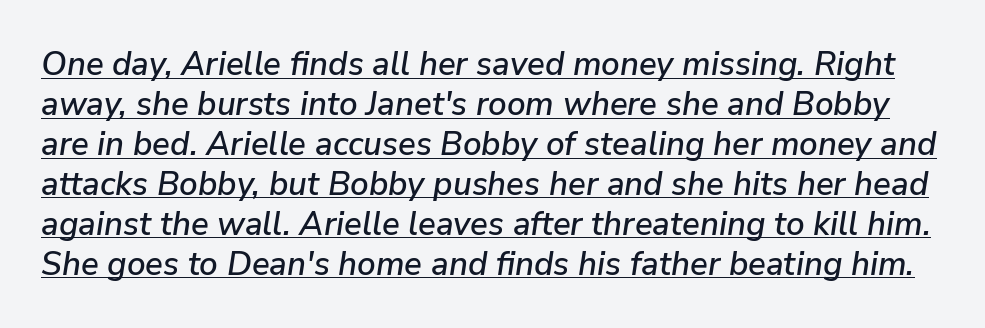
Proportional: the letters do not fall into vertical columns. Short note: letters normally spaced. The passage shown leans; its letterforms are oblique. Compared with undecorated copy, this sample adds a rule below the words.
